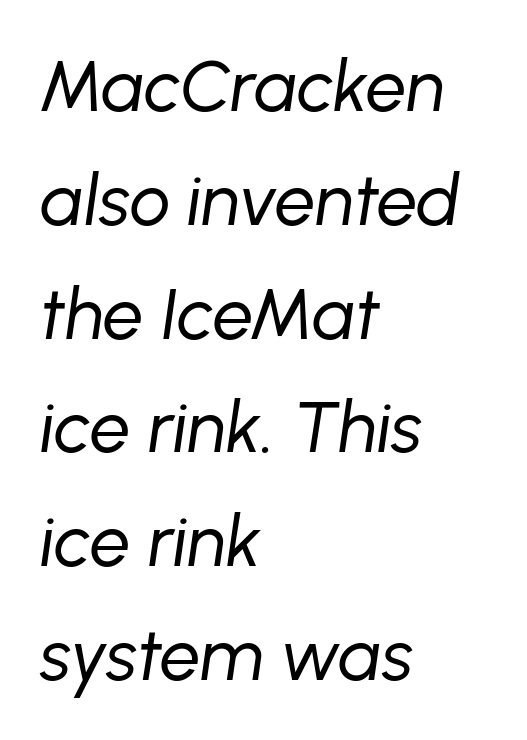
The lettering tilts uniformly, giving the passage an italic look. All the whitespace from short lines collects on the right. Each letter keeps its own natural width here, so spacing adapts to shape. The line-height multiplier appears to be the usual default. There is no visible air inserted between adjacent glyphs.
